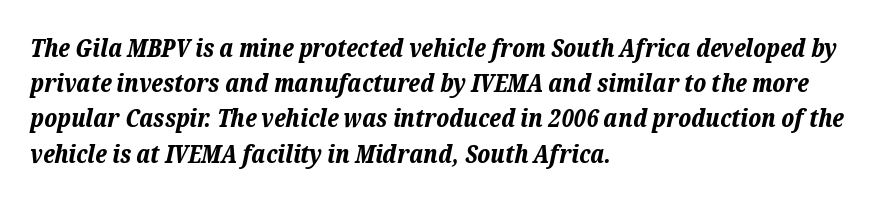
Short note: letters normally spaced. A dark, heavy texture on the line: the type is bold. Is there much room between lines? A standard amount, neither cramped nor airy. The whole block is typeset with a tilt. Caption: multi-line text, flush left, ragged right.
